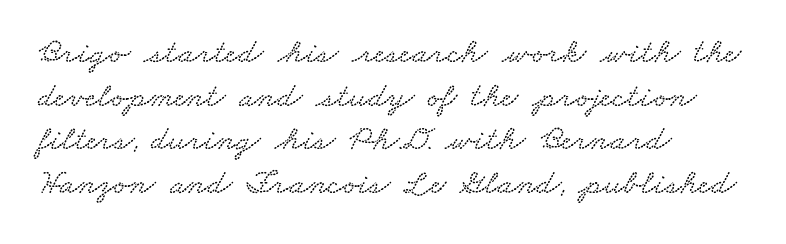
The image shows 35 px wide type; set left-aligned, normal line spacing (1.25x), normal letter spacing, not underlined; low stroke contrast and a small x-height.
